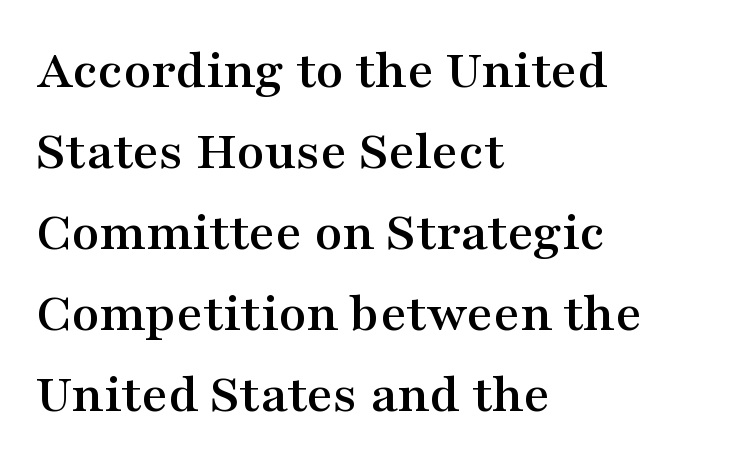
{"serif": "yes", "italic": "no", "width": "wide", "stroke_contrast": "medium", "x_height": "medium", "monospaced": "no", "underline": "no", "align": "left", "line_spacing": "normal", "line_spacing_ratio": 1.42, "letter_spacing": "normal", "letter_spacing_em": 0.0, "glyph_px": 57}
